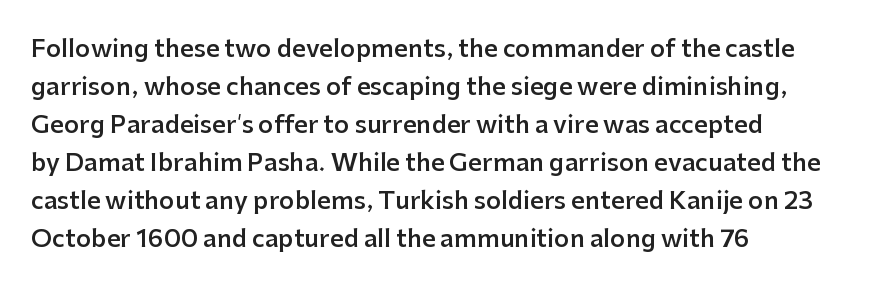
{"italic": "no", "bold": "semi", "underline": "no", "align": "left", "line_spacing": "normal", "line_spacing_ratio": 1.58, "letter_spacing": "normal", "letter_spacing_em": 0.0, "glyph_px": 24}
